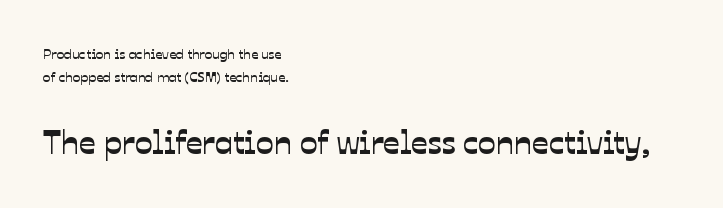
The image shows 33 px sans-serif type; set left-aligned, normal line spacing (1.67x), normal letter spacing, not underlined; the second (bottom) block is 2.36x larger; low stroke contrast and a medium x-height.
